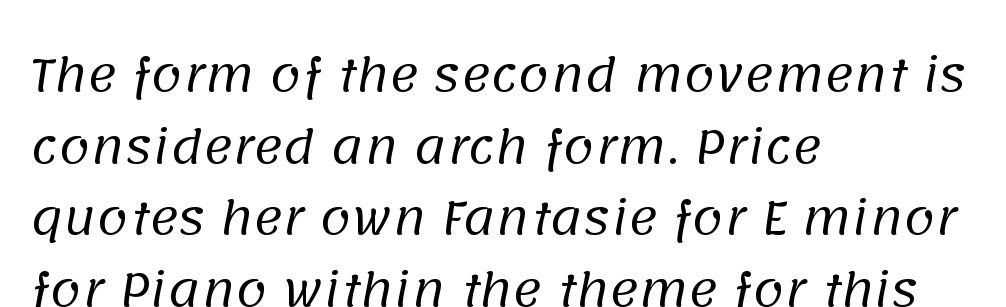
{"serif": "no", "bold": "no", "weight": "regular", "width": "normal", "stroke_contrast": "low", "x_height": "large", "monospaced": "no", "underline": "no", "align": "left", "line_spacing": "normal", "line_spacing_ratio": 1.59, "letter_spacing": "normal", "letter_spacing_em": 0.0, "glyph_px": 45}
